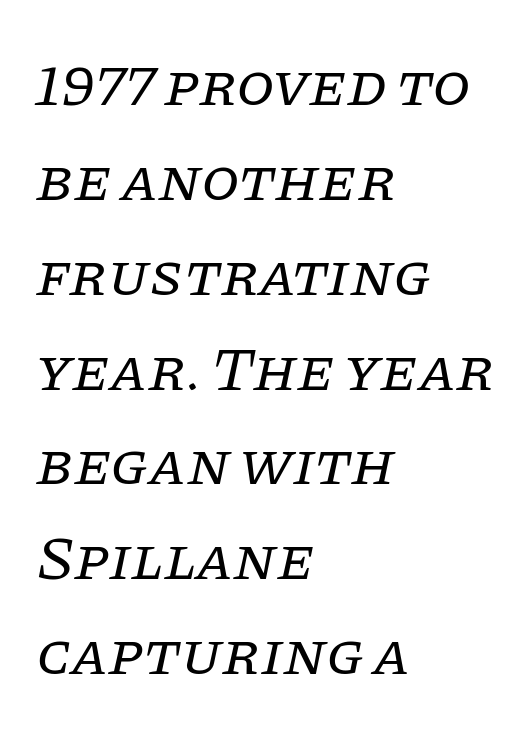
Italic? Definitely — the glyphs are oblique. Students, observe: this is what conventionally led text looks like. The gap between lines stays unmarked. Bold? No — there's no thickening of the strokes. Horizontally, the lines are justified to the leading edge only. To sum up the face: it has serifs.
